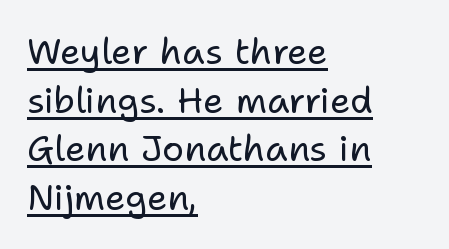
{"serif": "no", "italic": "no", "bold": "no", "weight": "regular", "width": "normal", "stroke_contrast": "low", "x_height": "medium", "monospaced": "no", "underline": "yes", "align": "left", "line_spacing": "normal", "line_spacing_ratio": 1.35, "letter_spacing": "normal", "letter_spacing_em": 0.0, "glyph_px": 36}
